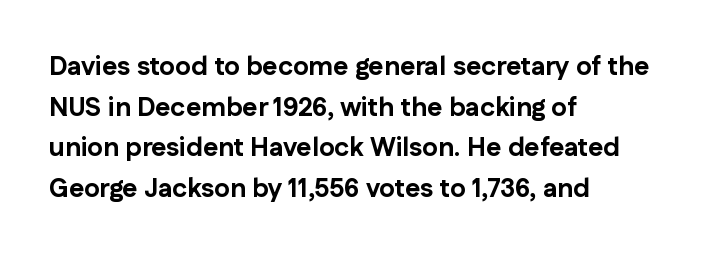
The image shows 26 px bold type, upright; set left-aligned, normal line spacing (1.56x), normal letter spacing, not underlined.
